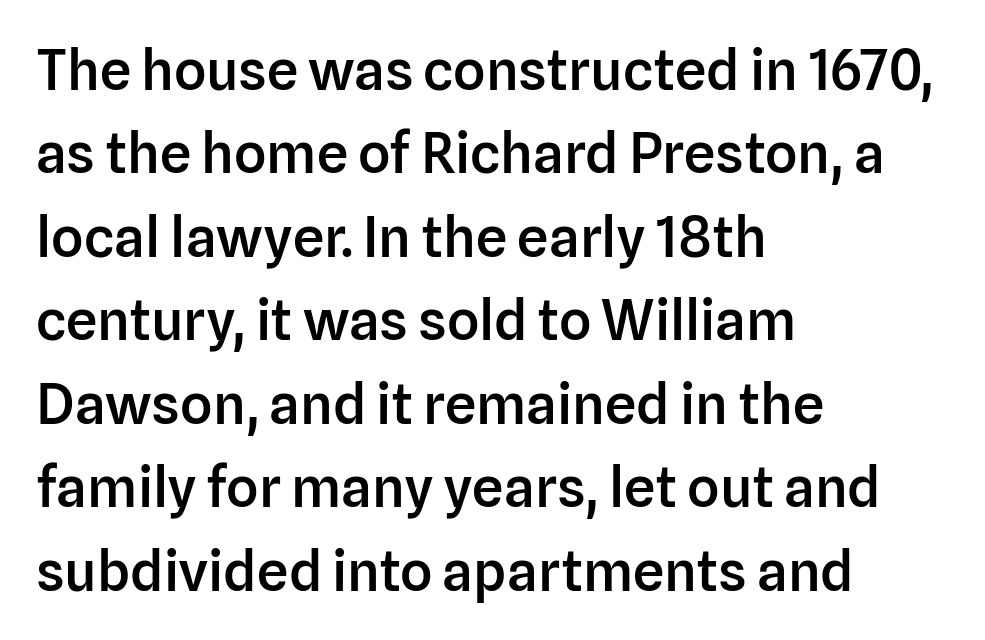
{"serif": "no", "italic": "no", "bold": "semi", "weight": "semibold", "width": "normal", "stroke_contrast": "low", "x_height": "medium", "monospaced": "no", "underline": "no", "align": "left", "line_spacing": "normal", "line_spacing_ratio": 1.49, "letter_spacing": "normal", "letter_spacing_em": 0.0, "glyph_px": 56}
